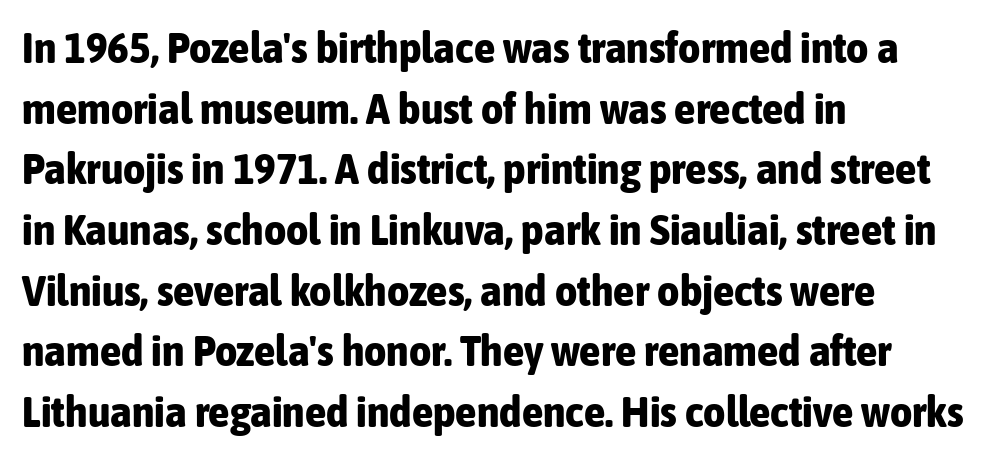
{"serif": "no", "italic": "no", "bold": "yes", "weight": "bold", "width": "condensed", "stroke_contrast": "low", "x_height": "medium", "monospaced": "no", "underline": "no", "align": "left", "line_spacing": "normal", "line_spacing_ratio": 1.41, "letter_spacing": "normal", "letter_spacing_em": 0.0, "glyph_px": 43}
